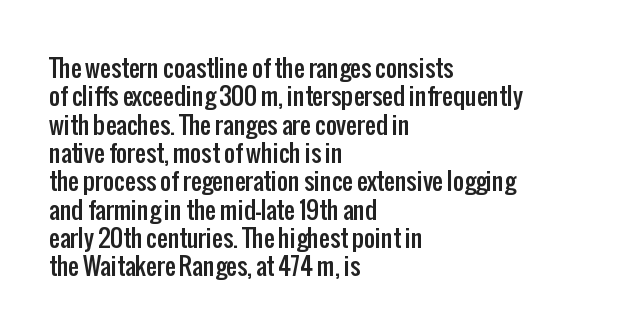
Q: Is the text italic (slanted)? A: No, it is upright.
Q: Is the text underlined? A: No.
Q: How is the paragraph aligned? A: Left-aligned.
Q: Is the spacing between letters normal or unusually wide? A: Normal.
